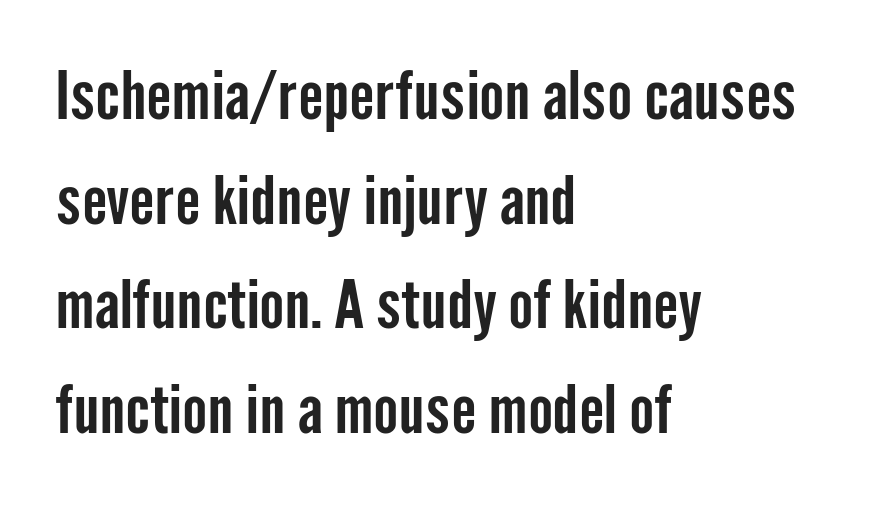
The image shows 67 px condensed sans-serif type, upright; set left-aligned, normal line spacing (1.56x), normal letter spacing, not underlined; low stroke contrast and a medium x-height.
